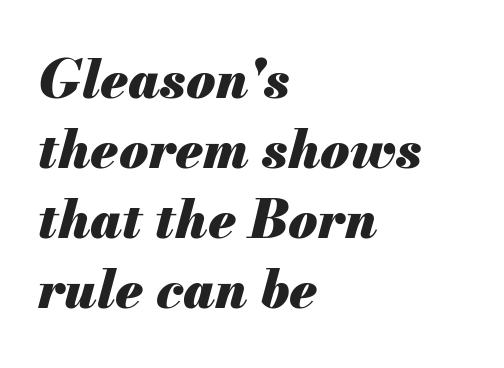
Every character sits at an angle, as italics do. The vertical gap from one line to the next is medium. The ragged edge is on the right, which tells us the setting is flush left. The typesetting leans heavy: a genuine bold.
